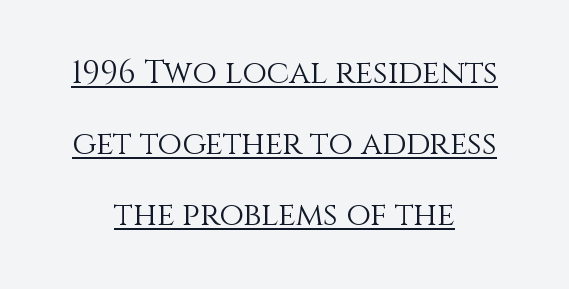
The image shows 32 px light type, upright; set centered, loose line spacing (2.22x), normal letter spacing, underlined; medium stroke contrast and a large x-height.
